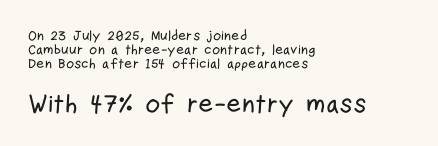
Q: Is the text italic (slanted)? A: No, it is upright.
Q: Is the text underlined? A: No.
Q: How is the paragraph aligned? A: Left-aligned.
Q: Is the spacing between letters normal or unusually wide? A: Normal.
Q: Is the spacing between lines tight, normal or loose? A: Tight.
Q: Which block of text is set in a larger size, the first (top) or the second (bottom)? A: The second (bottom) one.
